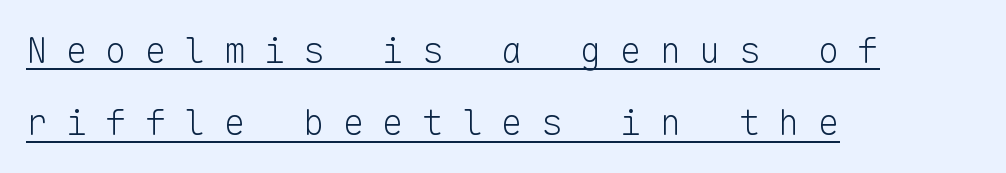
Every word sits above its own underline. The type sits square on the baseline with zero lean. Spacing between characters has been opened up far beyond the box default. All the whitespace from short lines collects on the right. Monospaced: the letters line up in strict vertical columns.
